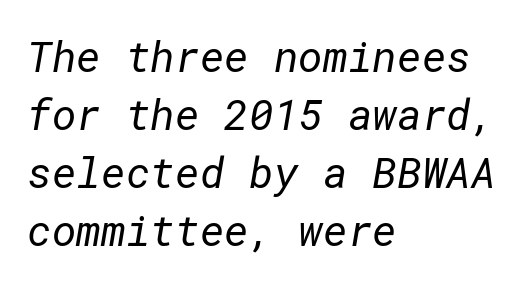
Q: Is the text bold? A: No.
Q: Is the typeface a serif or a sans-serif typeface? A: Sans-serif.
Q: Is the text underlined? A: No.
Q: How is the paragraph aligned? A: Left-aligned.
Q: Is the spacing between letters normal or unusually wide? A: Normal.
Q: Is the spacing between lines tight, normal or loose? A: Normal.
Q: Width (condensed, normal, or wide)? A: Normal.
Q: Stroke contrast? A: Low.
Q: x-height? A: Medium.
